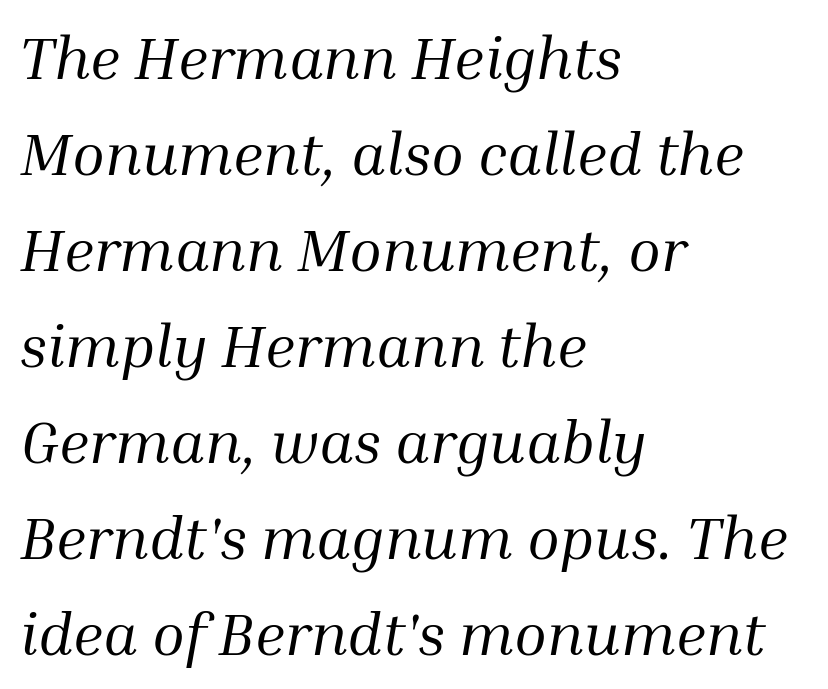
The image shows 60 px regular-weight serif type, italic (leaning right); set left-aligned, normal line spacing (1.6x), normal letter spacing, not underlined; medium stroke contrast and a medium x-height.
